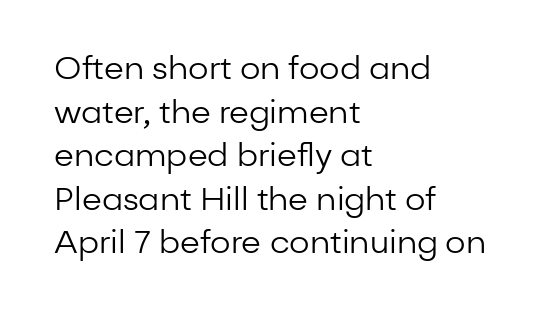
The image shows 32 px regular-weight sans-serif type, upright; set left-aligned, normal line spacing (1.36x), normal letter spacing, not underlined; low stroke contrast and a medium x-height.
